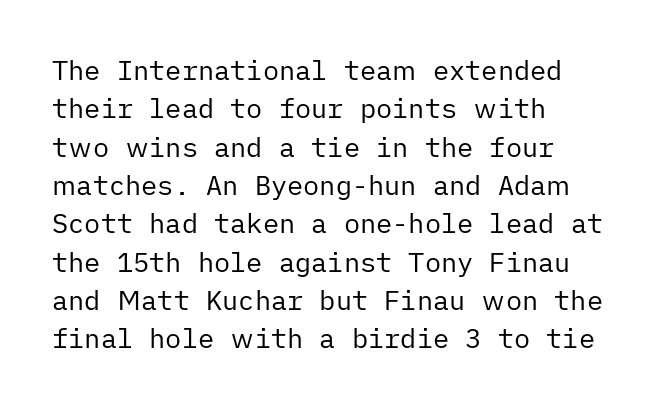
The image shows 27 px text type, upright; set left-aligned, normal line spacing (1.42x), normal letter spacing, not underlined.
